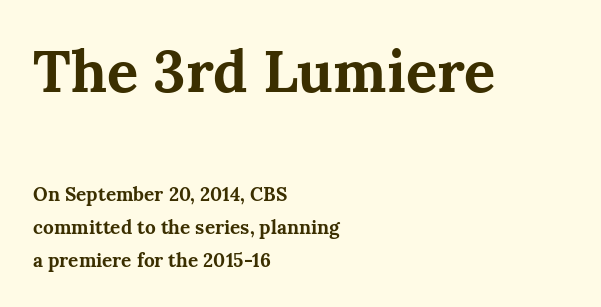
Q: Is the text bold? A: Yes.
Q: Is the text italic (slanted)? A: No, it is upright.
Q: Is the typeface a serif or a sans-serif typeface? A: Serif.
Q: Is the text underlined? A: No.
Q: How is the paragraph aligned? A: Left-aligned.
Q: Is the spacing between letters normal or unusually wide? A: Normal.
Q: Which block of text is set in a larger size, the first (top) or the second (bottom)? A: The first (top) one.
Q: Width (condensed, normal, or wide)? A: Normal.
Q: Stroke contrast? A: Medium.
Q: x-height? A: Medium.
Q: Monospaced? A: No.
